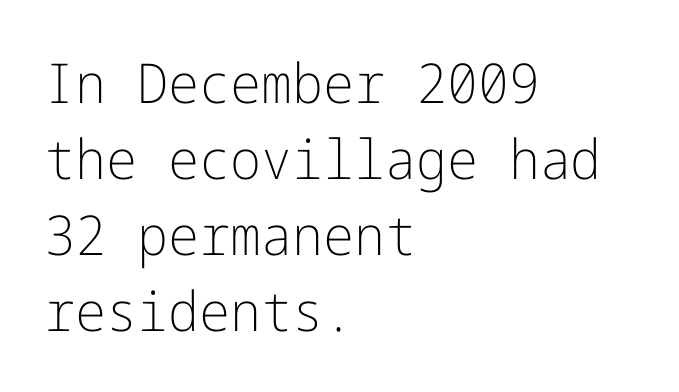
Q: Is the text bold? A: No.
Q: Is the text italic (slanted)? A: No, it is upright.
Q: Is the typeface a serif or a sans-serif typeface? A: Sans-serif.
Q: Is the text underlined? A: No.
Q: How is the paragraph aligned? A: Left-aligned.
Q: Is the spacing between letters normal or unusually wide? A: Normal.
Q: Is the spacing between lines tight, normal or loose? A: Normal.
Q: Width (condensed, normal, or wide)? A: Normal.
Q: Stroke contrast? A: Low.
Q: x-height? A: Medium.
